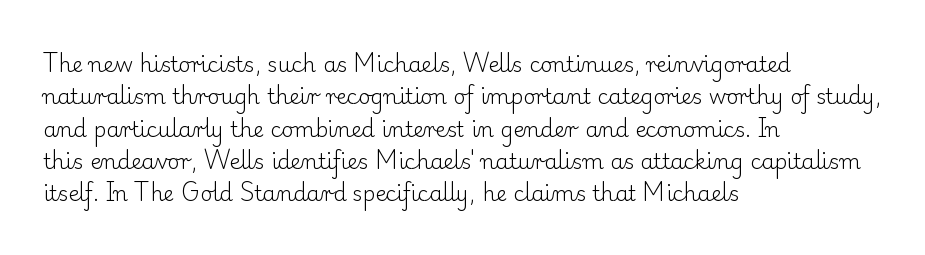
The image shows 21 px text type, upright; set left-aligned, normal line spacing (1.54x), normal letter spacing, not underlined.
